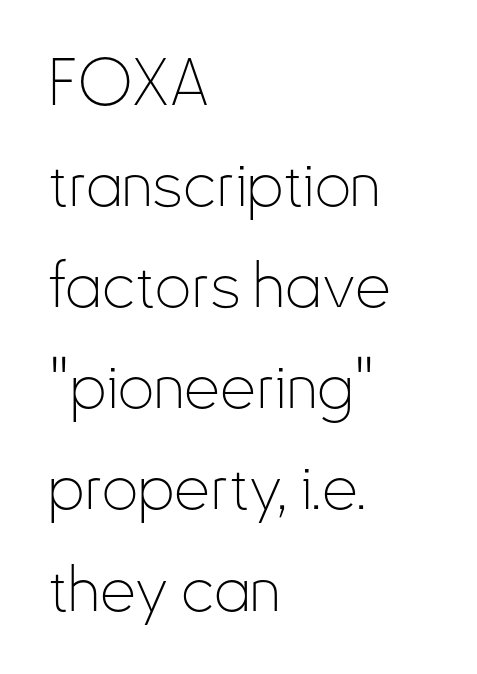
The image shows 64 px thin, condensed sans-serif type, upright; set left-aligned, normal line spacing (1.58x), normal letter spacing, not underlined; low stroke contrast and a small x-height.
